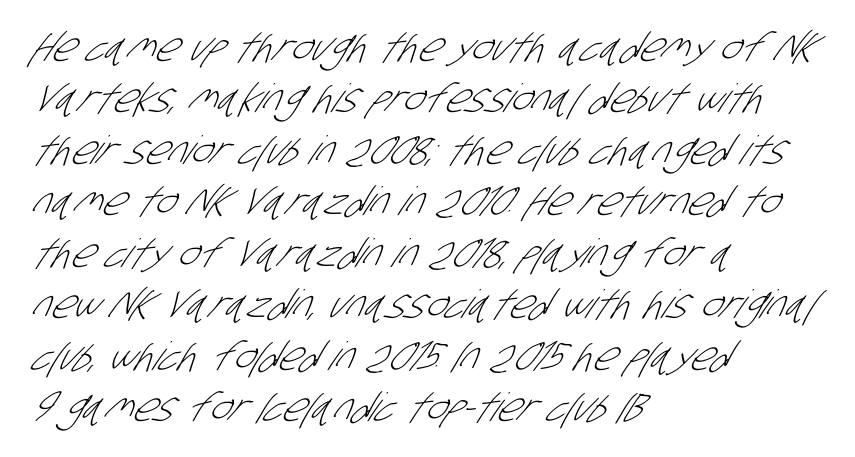
{"serif": "no", "bold": "no", "weight": "light", "width": "condensed", "stroke_contrast": "low", "x_height": "large", "monospaced": "no", "underline": "no", "align": "left", "line_spacing": "normal", "line_spacing_ratio": 1.32, "letter_spacing": "normal", "letter_spacing_em": 0.0, "glyph_px": 39}
